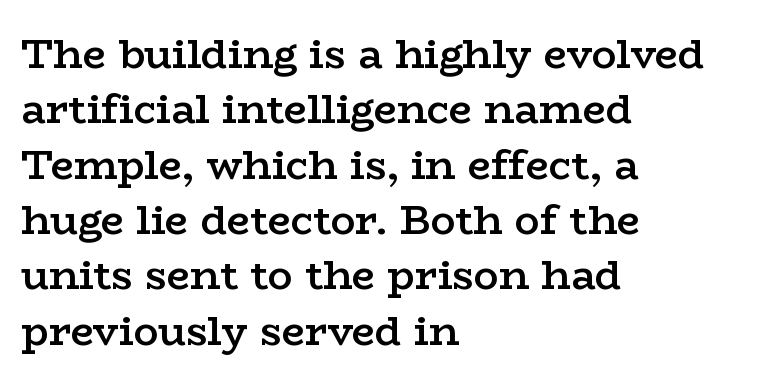
Q: Is the text bold? A: Semi-bold.
Q: Is the text italic (slanted)? A: No, it is upright.
Q: Is the typeface a serif or a sans-serif typeface? A: Serif.
Q: Is the text underlined? A: No.
Q: How is the paragraph aligned? A: Left-aligned.
Q: Is the spacing between letters normal or unusually wide? A: Normal.
Q: Is the spacing between lines tight, normal or loose? A: Normal.
Q: Width (condensed, normal, or wide)? A: Wide.
Q: Stroke contrast? A: Low.
Q: x-height? A: Medium.
Q: Monospaced? A: No.
